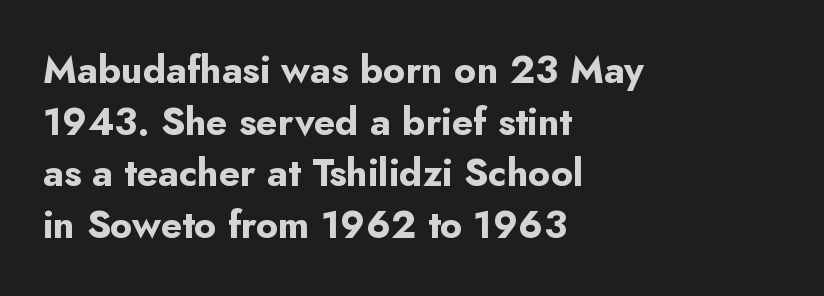
{"serif": "no", "italic": "no", "bold": "yes", "weight": "bold", "width": "normal", "stroke_contrast": "low", "x_height": "small", "monospaced": "no", "underline": "no", "align": "left", "line_spacing": "normal", "line_spacing_ratio": 1.36, "letter_spacing": "normal", "letter_spacing_em": 0.0, "glyph_px": 38}
